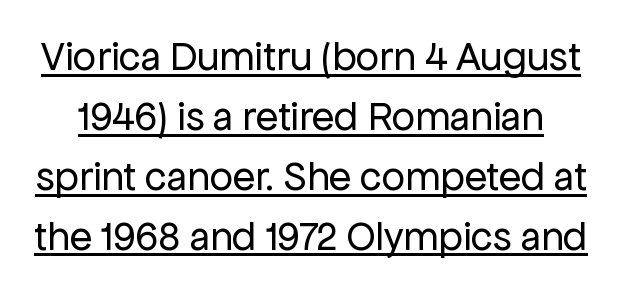
Q: Is the text bold? A: No.
Q: Is the text italic (slanted)? A: No, it is upright.
Q: Is the typeface a serif or a sans-serif typeface? A: Sans-serif.
Q: Is the text underlined? A: Yes.
Q: Is the spacing between letters normal or unusually wide? A: Normal.
Q: Is the spacing between lines tight, normal or loose? A: Normal.
Q: Width (condensed, normal, or wide)? A: Normal.
Q: Stroke contrast? A: Low.
Q: x-height? A: Medium.
Q: Monospaced? A: No.
